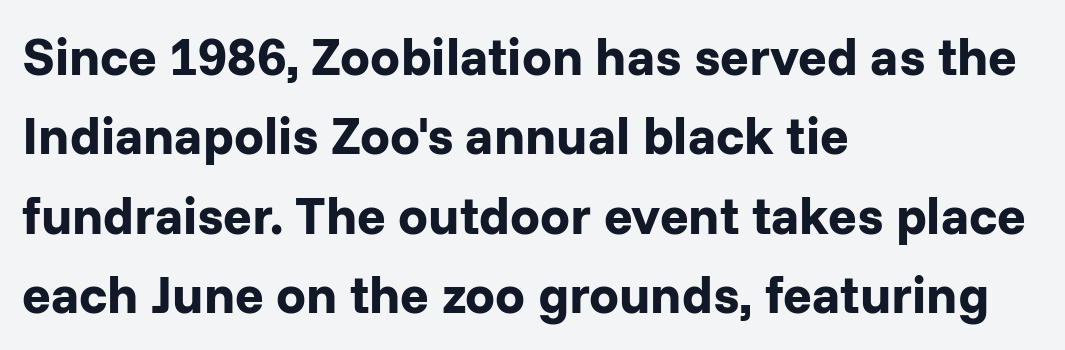
Q: Is the text bold? A: Yes.
Q: Is the text italic (slanted)? A: No, it is upright.
Q: Is the typeface a serif or a sans-serif typeface? A: Sans-serif.
Q: Is the text underlined? A: No.
Q: How is the paragraph aligned? A: Left-aligned.
Q: Is the spacing between letters normal or unusually wide? A: Normal.
Q: Is the spacing between lines tight, normal or loose? A: Normal.
Q: Width (condensed, normal, or wide)? A: Normal.
Q: Stroke contrast? A: Low.
Q: x-height? A: Medium.
Q: Monospaced? A: No.
